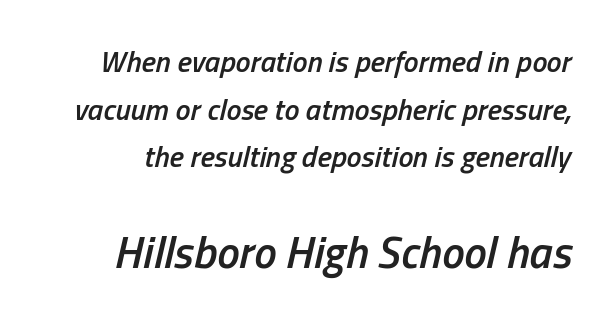
Q: Is the text bold? A: Semi-bold.
Q: Is the text italic (slanted)? A: Yes, it leans right by about 13 degrees.
Q: Is the text underlined? A: No.
Q: Is the spacing between letters normal or unusually wide? A: Normal.
Q: Is the spacing between lines tight, normal or loose? A: Normal.
Q: Which block of text is set in a larger size, the first (top) or the second (bottom)? A: The second (bottom) one.
Q: Width (condensed, normal, or wide)? A: Condensed.
Q: Stroke contrast? A: Low.
Q: x-height? A: Medium.
Q: Monospaced? A: No.
